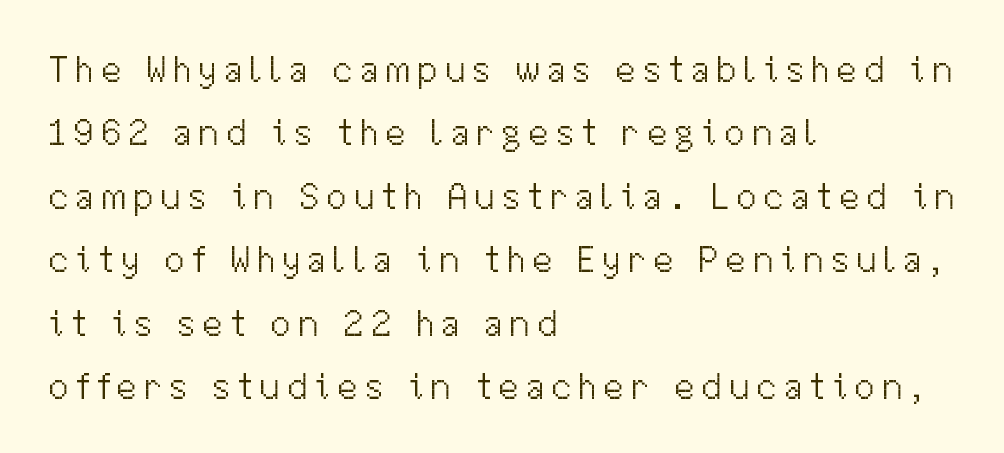
Notice how the passage keeps a crisp vertical edge on the left only. The glyphs are unaccompanied by any horizontal stroke below them. The axis of the letterforms is exactly vertical. Regarding leading, the lines here are spaced in the standard way.
